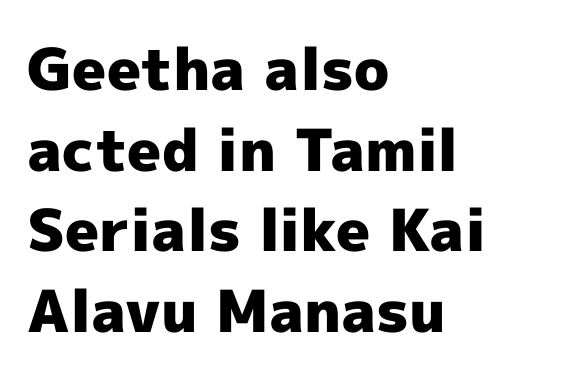
{"serif": "no", "italic": "no", "bold": "yes", "weight": "heavy", "width": "normal", "x_height": "medium", "monospaced": "no", "underline": "no", "align": "left", "line_spacing": "normal", "line_spacing_ratio": 1.39, "letter_spacing": "normal", "letter_spacing_em": 0.0, "glyph_px": 58}
